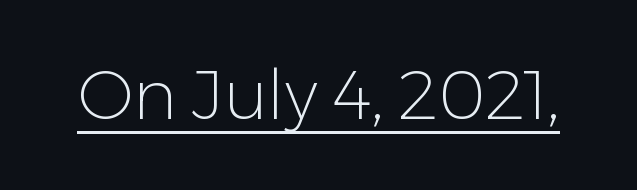
The image shows 68 px light sans-serif type, upright; set normal letter spacing, underlined; low stroke contrast and a medium x-height.
